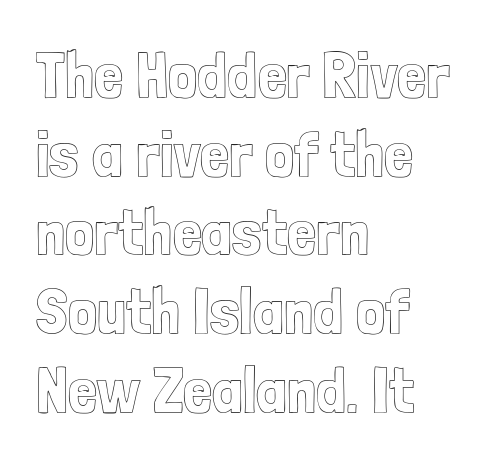
The image shows 65 px condensed type, upright; set left-aligned, line spacing 1.21x, normal letter spacing, not underlined; a medium x-height.
